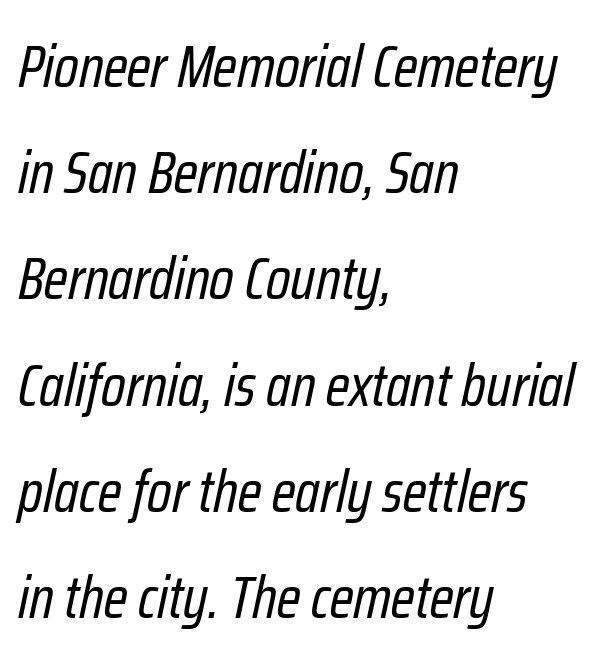
Q: Is the text bold? A: No.
Q: Is the text italic (slanted)? A: Yes, it leans right by about 12 degrees.
Q: Is the text underlined? A: No.
Q: How is the paragraph aligned? A: Left-aligned.
Q: Is the spacing between letters normal or unusually wide? A: Normal.
Q: Width (condensed, normal, or wide)? A: Condensed.
Q: Stroke contrast? A: Low.
Q: x-height? A: Medium.
Q: Monospaced? A: No.
